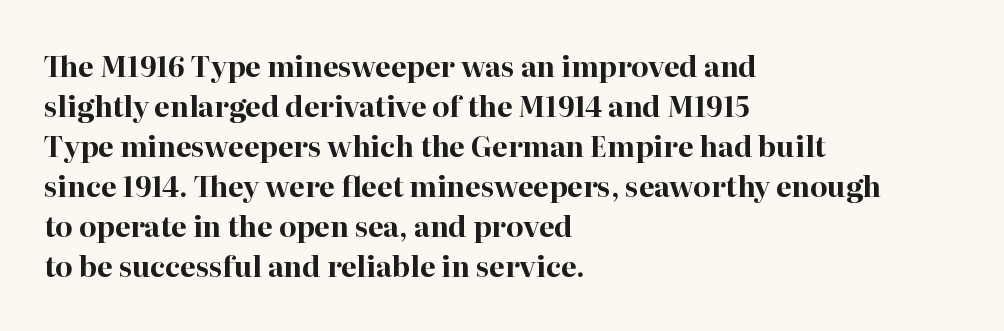
Unlike a clean sans, this face finishes its strokes with serifs. Nothing unusual about the tracking: characters are spaced as the font intends. The passage is arranged the way most books set body copy — flush left. The letters advance in unequal steps, a hallmark of proportional type.
